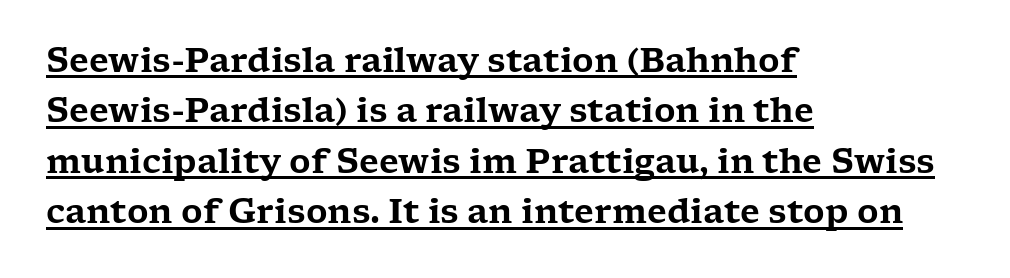
Q: Is the text italic (slanted)? A: No, it is upright.
Q: Is the typeface a serif or a sans-serif typeface? A: Serif.
Q: Is the text underlined? A: Yes.
Q: How is the paragraph aligned? A: Left-aligned.
Q: Is the spacing between letters normal or unusually wide? A: Normal.
Q: Is the spacing between lines tight, normal or loose? A: Normal.
Q: Width (condensed, normal, or wide)? A: Wide.
Q: Stroke contrast? A: Low.
Q: x-height? A: Medium.
Q: Monospaced? A: No.
